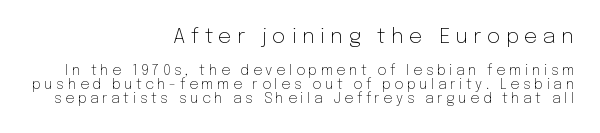
{"italic": "no", "bold": "no", "underline": "no", "align": "right", "line_spacing": "tight", "line_spacing_ratio": 0.98, "letter_spacing": "wide", "letter_spacing_em": 0.26, "larger_block": "first", "size_ratio": 1.5, "glyph_px": 21}
